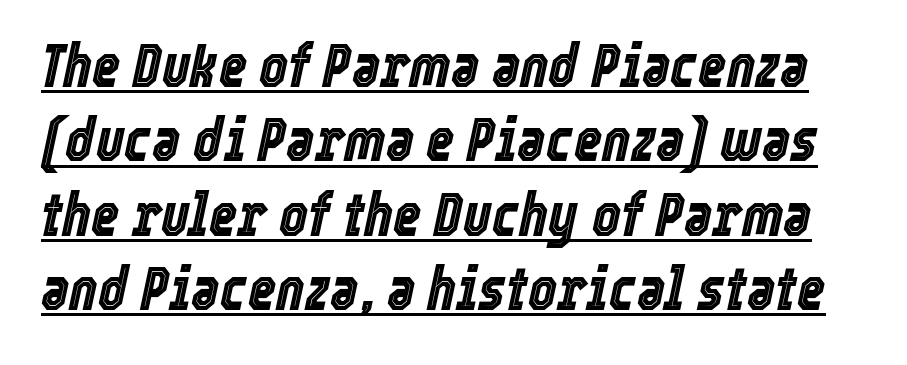
Emphasis-style slanted type is in use. This is underlined copy, the kind a proofreader might mark for attention. Looks like regular typesetting: each glyph gets only the width it needs. There is no visible air inserted between adjacent glyphs.
